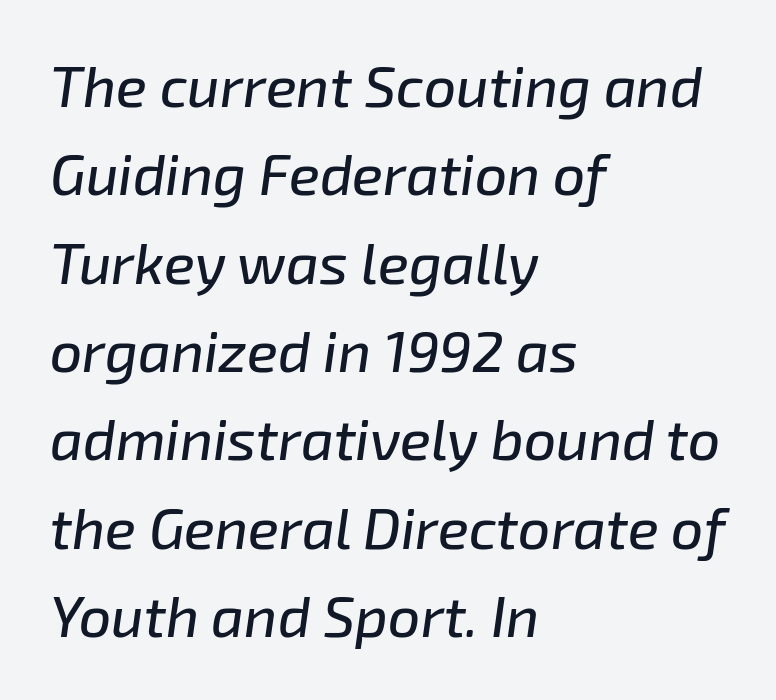
{"italic": "yes", "lean": "right", "slant_degrees": 8, "width": "normal", "stroke_contrast": "low", "x_height": "medium", "monospaced": "no", "underline": "no", "align": "left", "line_spacing": "normal", "line_spacing_ratio": 1.55, "letter_spacing": "normal", "letter_spacing_em": 0.0, "glyph_px": 57}
